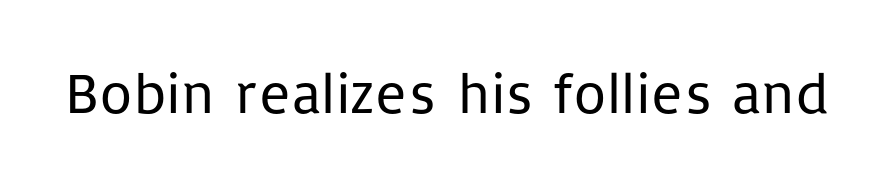
The image shows 58 px regular-weight sans-serif type, upright; set normal letter spacing, not underlined; low stroke contrast and a medium x-height.
